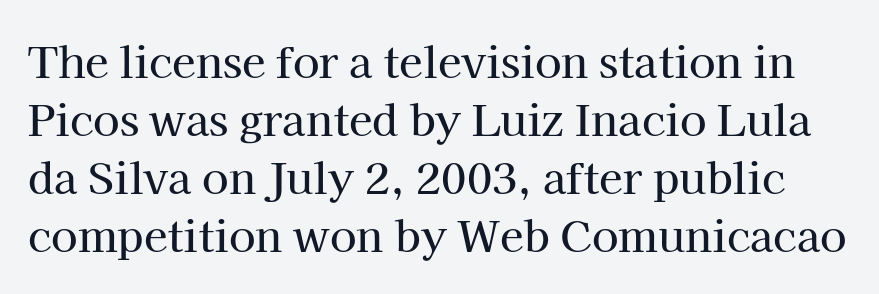
In terms of leading, this rendering sits right in the middle. Each letter's strokes conclude with small projecting serifs. Notice how the stems are strictly vertical — no italics here. Think of a printed novel: that variable character pitch is what you see here.
